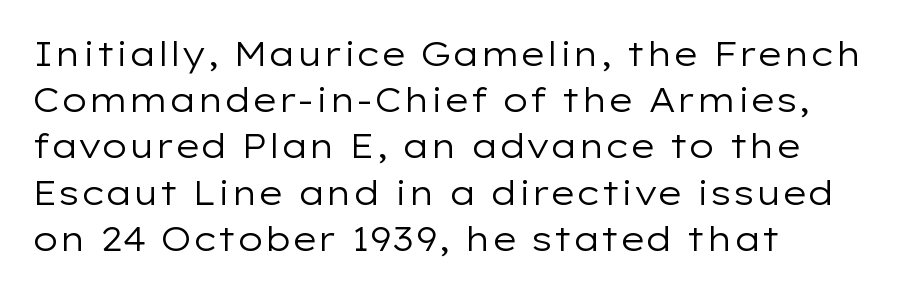
Q: Is the text bold? A: No.
Q: Is the text italic (slanted)? A: No, it is upright.
Q: Is the typeface a serif or a sans-serif typeface? A: Sans-serif.
Q: Is the text underlined? A: No.
Q: How is the paragraph aligned? A: Left-aligned.
Q: Is the spacing between letters normal or unusually wide? A: Normal.
Q: Is the spacing between lines tight, normal or loose? A: Normal.
Q: Width (condensed, normal, or wide)? A: Wide.
Q: Stroke contrast? A: Low.
Q: x-height? A: Medium.
Q: Monospaced? A: No.
